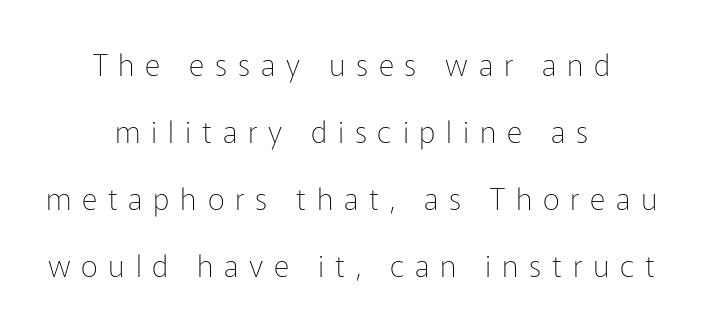
Counters stay open thanks to moderate or lighter strokes. One glance says open: line gaps are wider than usual. The letterforms stand isolated, each surrounded by extra space. The letters carry no serifs — their stems end cleanly without finishing strokes.
